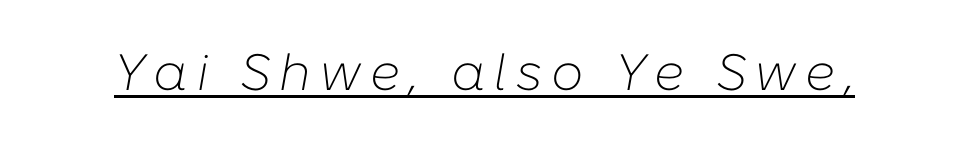
Q: Is the text bold? A: No.
Q: Is the text italic (slanted)? A: Yes, it leans right by about 10 degrees.
Q: Is the text underlined? A: Yes.
Q: Width (condensed, normal, or wide)? A: Normal.
Q: Stroke contrast? A: Low.
Q: x-height? A: Medium.
Q: Monospaced? A: No.
